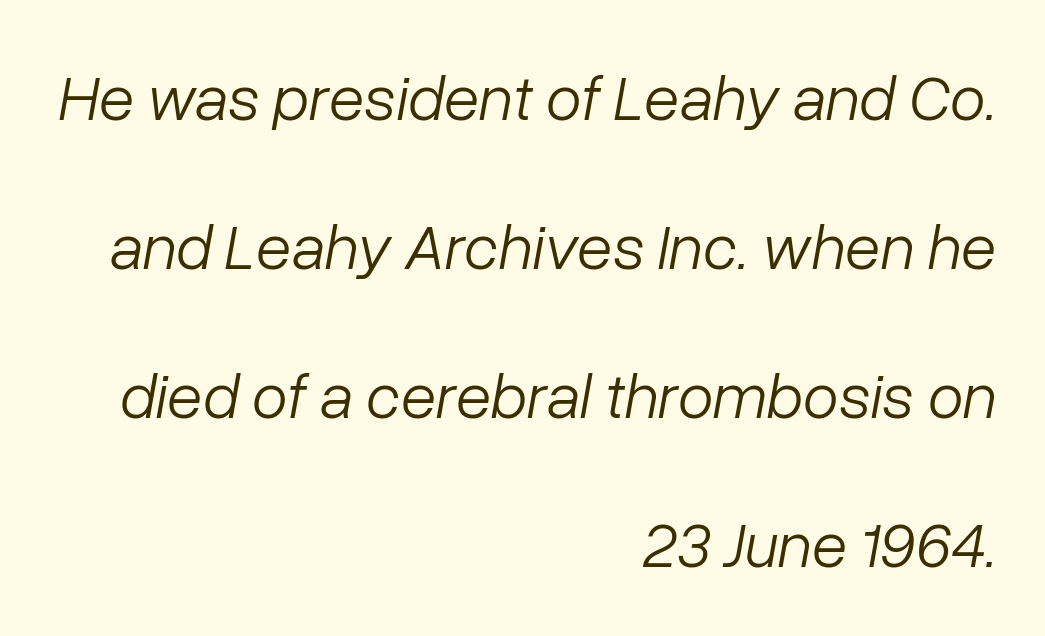
The image shows 65 px light type, italic (leaning right); set right-aligned, loose line spacing (2.29x), normal letter spacing, not underlined; low stroke contrast and a medium x-height.
